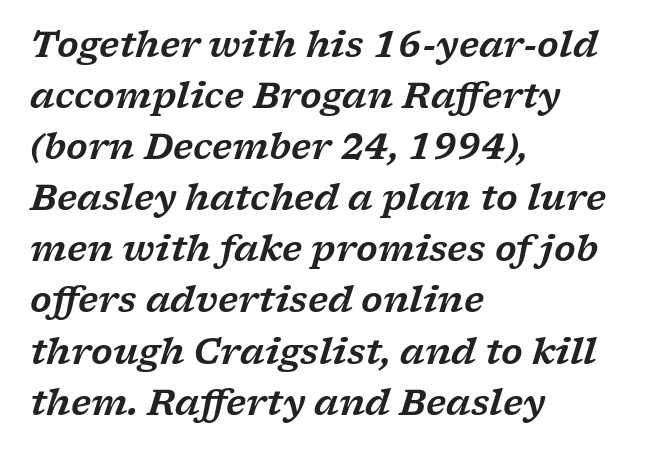
The baseline area is clear. In terms of leading, this rendering sits right in the middle. Reading down the block, your eye returns to a fixed left position each line. The rendering keeps characters at their native spacing. Characters are canted at an angle relative to the baseline's perpendicular. Spacing verdict: proportional, widths tailored to each character.
